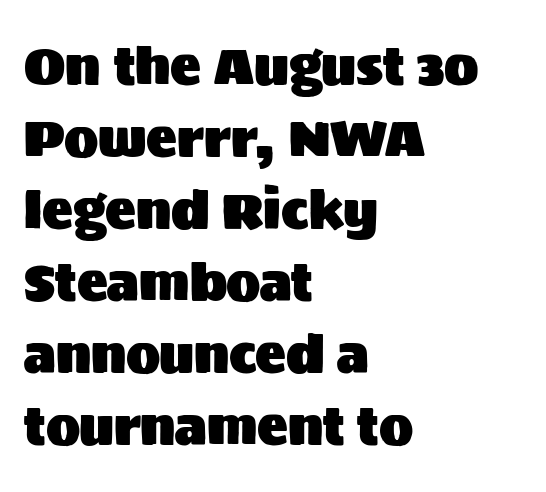
Q: Is the text italic (slanted)? A: No, it is upright.
Q: Is the typeface a serif or a sans-serif typeface? A: Sans-serif.
Q: Is the text underlined? A: No.
Q: How is the paragraph aligned? A: Left-aligned.
Q: Is the spacing between letters normal or unusually wide? A: Normal.
Q: Is the spacing between lines tight, normal or loose? A: Normal.
Q: Width (condensed, normal, or wide)? A: Normal.
Q: Stroke contrast? A: Medium.
Q: x-height? A: Large.
Q: Monospaced? A: No.
